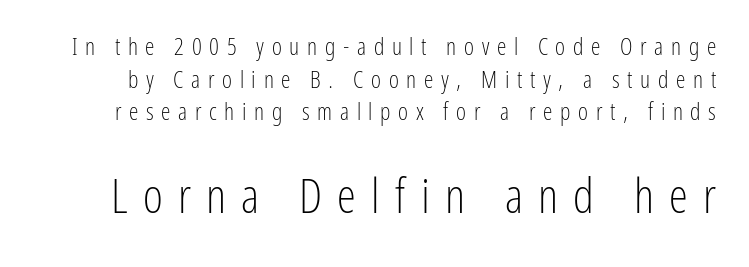
{"serif": "no", "italic": "no", "bold": "no", "weight": "light", "width": "condensed", "stroke_contrast": "low", "x_height": "medium", "monospaced": "no", "underline": "no", "line_spacing": "normal", "line_spacing_ratio": 1.36, "letter_spacing": "wide", "letter_spacing_em": 0.32, "larger_block": "second", "size_ratio": 2.0, "glyph_px": 48}
